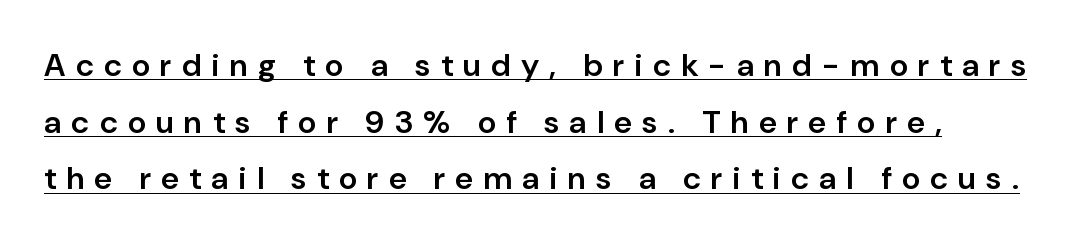
Somebody hit Ctrl+U on this one — the words are underlined. Each letter's strokes conclude bluntly, with no projecting serifs. The axis of the letterforms is exactly vertical. Glyph-to-glyph distance is far greater than everyday printed text. A bit beefed up — I'd call it semibold rather than bold. Here the designer chose a conventional face with non-uniform glyph widths.
